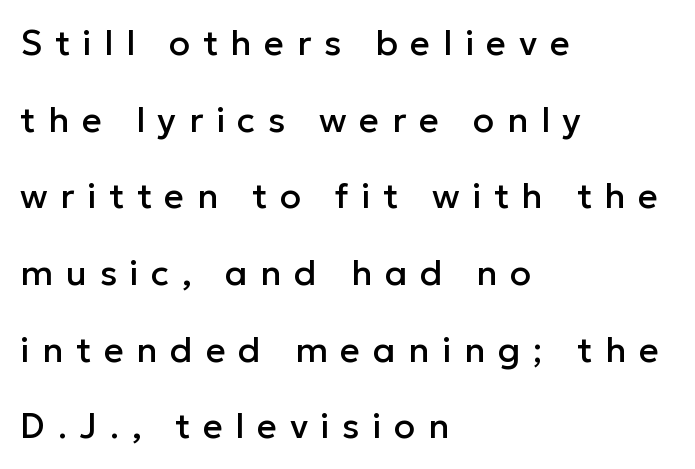
The image shows 35 px sans-serif type, upright; set left-aligned, loose line spacing (2.19x), unusually wide letter spacing (+0.36 em), not underlined; low stroke contrast and a medium x-height.
